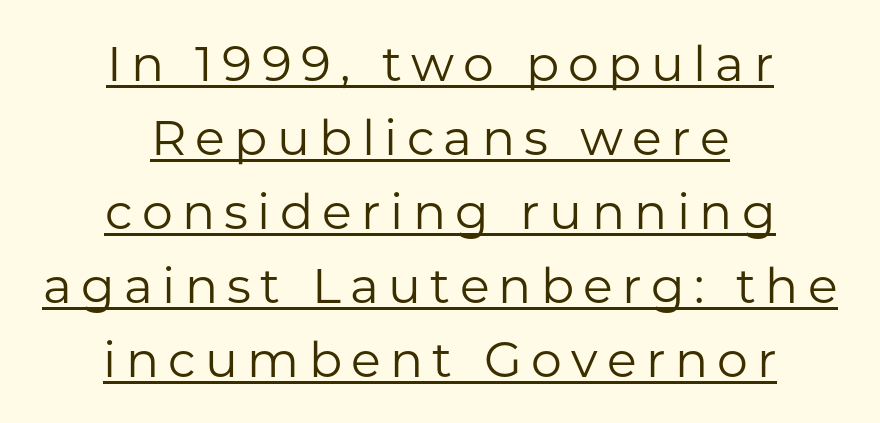
The image shows 49 px regular-weight sans-serif type, upright; set centered, normal line spacing (1.51x), underlined; low stroke contrast and a medium x-height.
